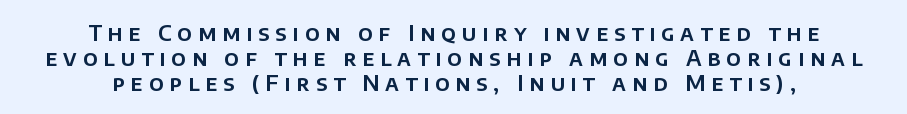
Leading: reduced. Underline: absent. Which margin do the lines hug? Neither — every line sits in the middle. Unlike italic type, these characters show no tilt at all. You could only call the tracking loose — the letters float apart.
